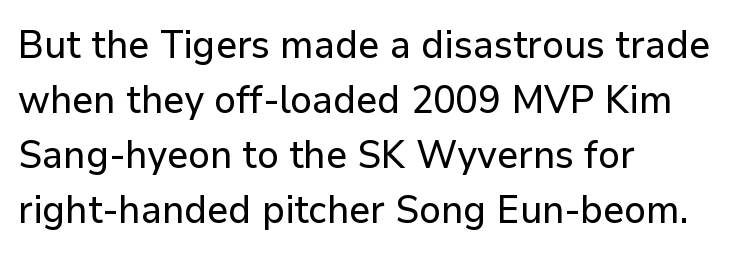
The image shows 39 px sans-serif type, upright; set left-aligned, normal line spacing (1.41x), normal letter spacing, not underlined; low stroke contrast and a medium x-height.
